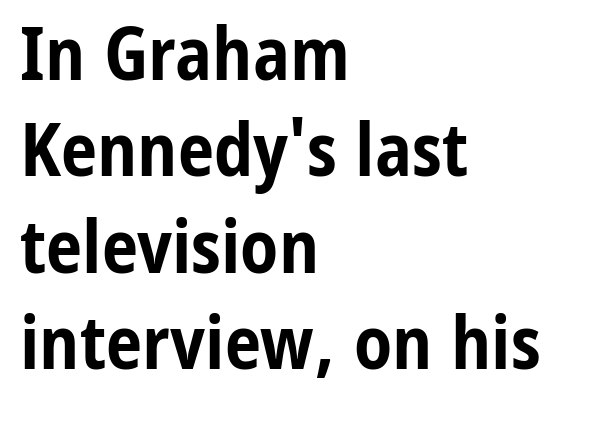
Type without underlining. The rows are spaced the way most documents space them. In terms of weight, the rendering is a true, heavy bold. Serifs: no, the terminals of the letterforms are clean. Do the letters lean? They stand straight. Is this a fixed-width face? No — the glyphs have proportional, varying widths.
